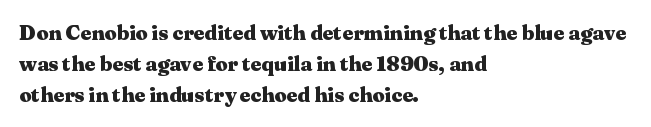
Q: Is the text bold? A: Yes.
Q: Is the text italic (slanted)? A: No, it is upright.
Q: Is the text underlined? A: No.
Q: How is the paragraph aligned? A: Left-aligned.
Q: Is the spacing between letters normal or unusually wide? A: Normal.
Q: Is the spacing between lines tight, normal or loose? A: Normal.
